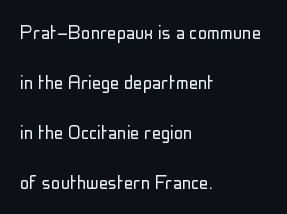
{"italic": "no", "bold": "no", "underline": "no", "align": "left", "line_spacing": "loose", "line_spacing_ratio": 2.17, "letter_spacing": "normal", "letter_spacing_em": 0.0, "glyph_px": 23}
